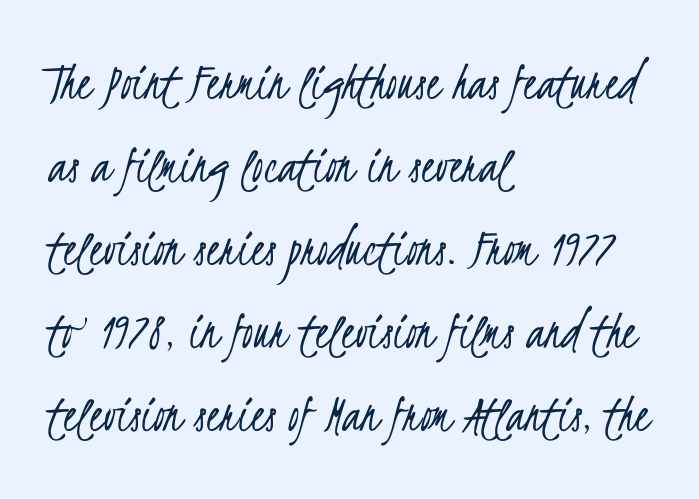
Q: Is the text bold? A: No.
Q: Is the typeface a serif or a sans-serif typeface? A: Sans-serif.
Q: Is the text underlined? A: No.
Q: How is the paragraph aligned? A: Left-aligned.
Q: Is the spacing between letters normal or unusually wide? A: Normal.
Q: Is the spacing between lines tight, normal or loose? A: Normal.
Q: Width (condensed, normal, or wide)? A: Condensed.
Q: Stroke contrast? A: Low.
Q: x-height? A: Small.
Q: Monospaced? A: No.
